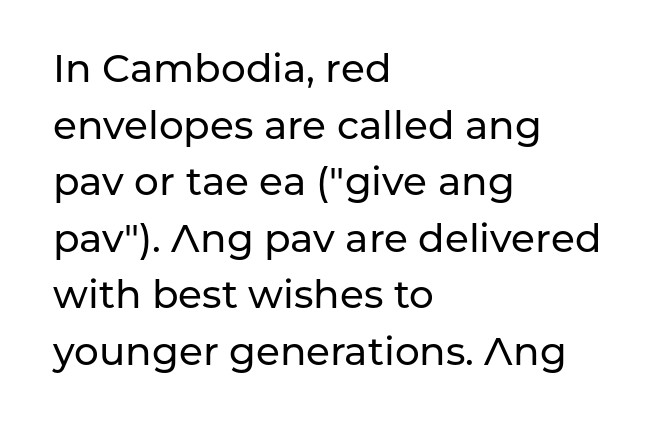
Q: Is the text italic (slanted)? A: No, it is upright.
Q: Is the typeface a serif or a sans-serif typeface? A: Sans-serif.
Q: Is the text underlined? A: No.
Q: How is the paragraph aligned? A: Left-aligned.
Q: Is the spacing between letters normal or unusually wide? A: Normal.
Q: Is the spacing between lines tight, normal or loose? A: Normal.
Q: Width (condensed, normal, or wide)? A: Normal.
Q: Stroke contrast? A: Low.
Q: x-height? A: Medium.
Q: Monospaced? A: No.
